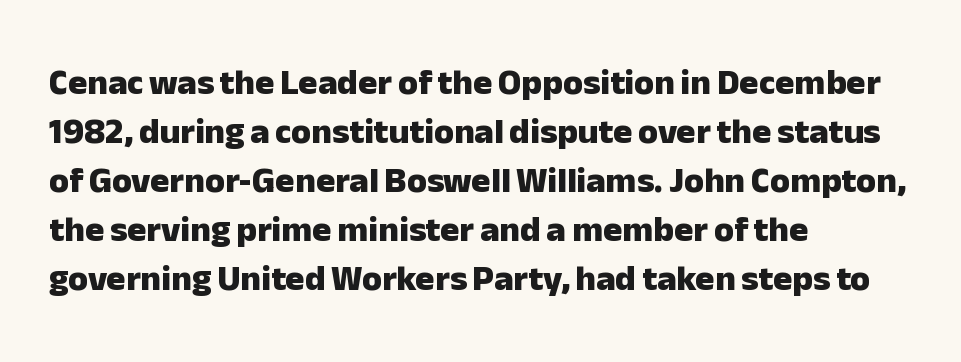
The image shows 36 px heavy sans-serif type, upright; set left-aligned, normal line spacing (1.36x), normal letter spacing, not underlined; low stroke contrast and a medium x-height.
